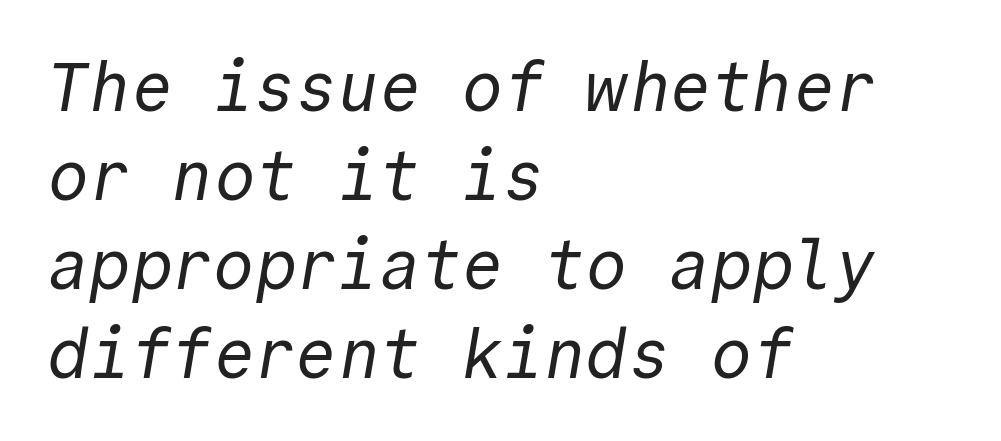
The image shows 69 px regular-weight sans-serif type, monospaced; set left-aligned, normal line spacing (1.29x), normal letter spacing, not underlined; a medium x-height.
